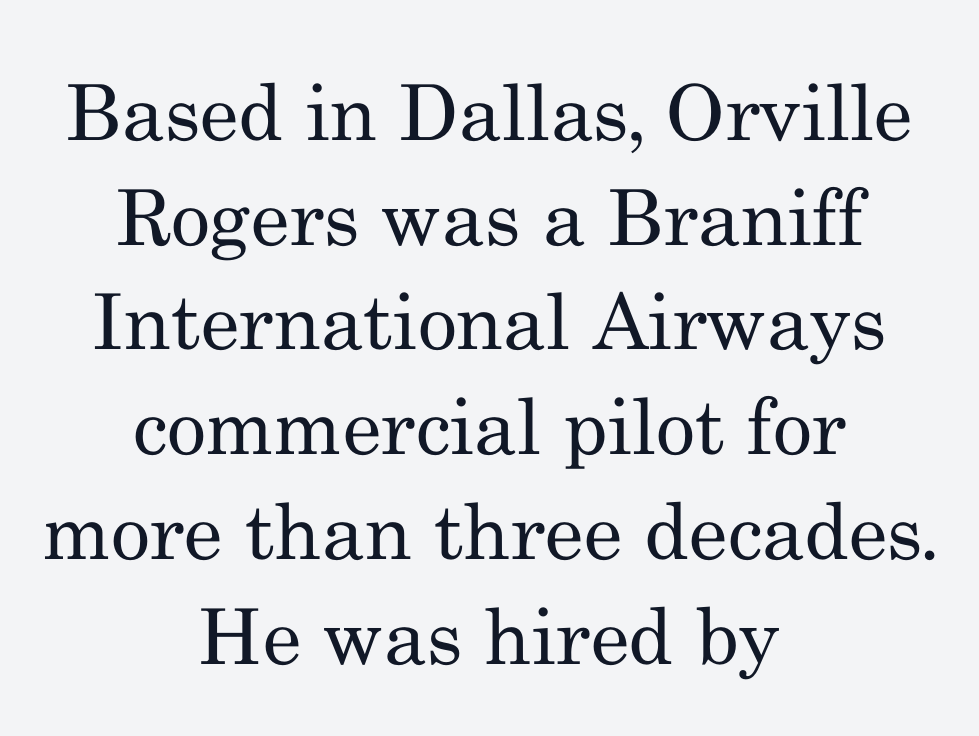
The cut favours lightness, reaching ordinary text weight at its darkest. The font family rendered here belongs to the serif group. The gap between lines stays unmarked. Each letter keeps its own natural width here, so spacing adapts to shape.
